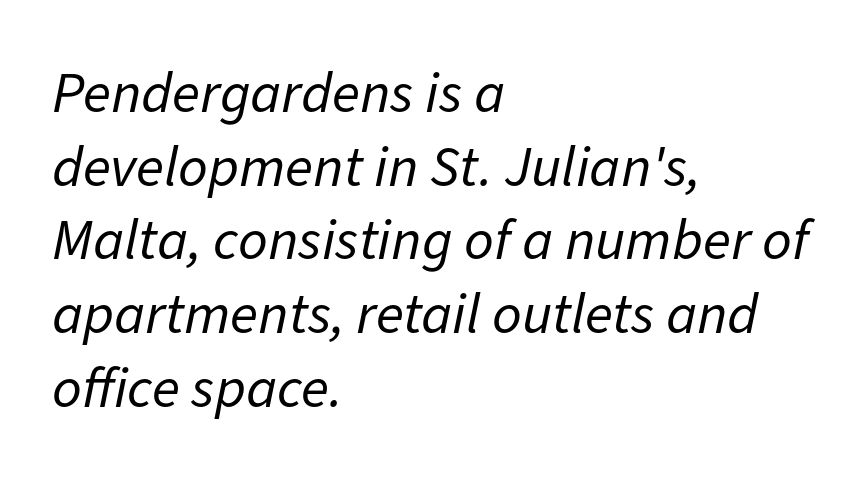
{"italic": "yes", "lean": "right", "slant_degrees": 11, "bold": "no", "weight": "regular", "width": "normal", "stroke_contrast": "low", "x_height": "medium", "monospaced": "no", "underline": "no", "align": "left", "line_spacing": "normal", "line_spacing_ratio": 1.27, "letter_spacing": "normal", "letter_spacing_em": 0.0, "glyph_px": 58}
